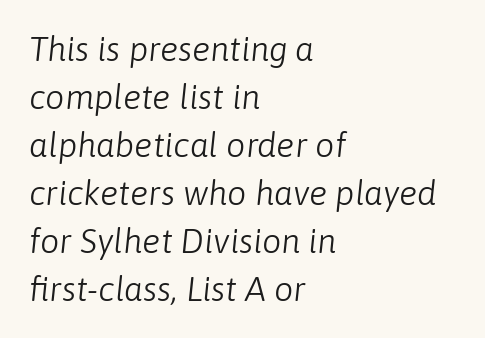
The image shows 34 px light type, italic (leaning right); set left-aligned, normal line spacing (1.41x), normal letter spacing, not underlined; low stroke contrast and a medium x-height.
